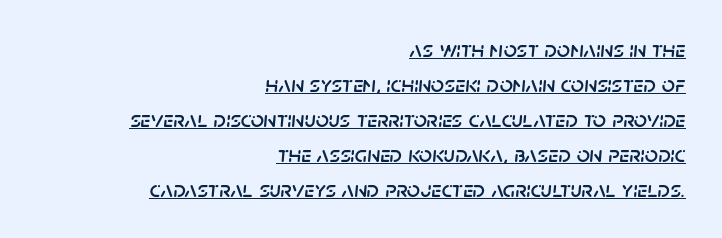
{"italic": "yes", "lean": "right", "slant_degrees": 5, "underline": "yes", "align": "right", "line_spacing": "normal", "line_spacing_ratio": 1.52, "letter_spacing": "normal", "letter_spacing_em": 0.0, "glyph_px": 23}
